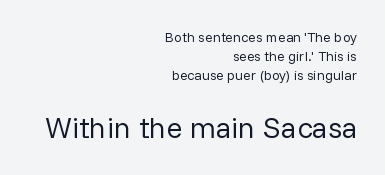
Varying glyph widths throughout — classic text-font behaviour. A student would call this right alignment; a typographer would say flush right, rag left. Nothing unusual about the tracking: characters are spaced as the font intends. The passage shown is typeset with a sans-serif family.
